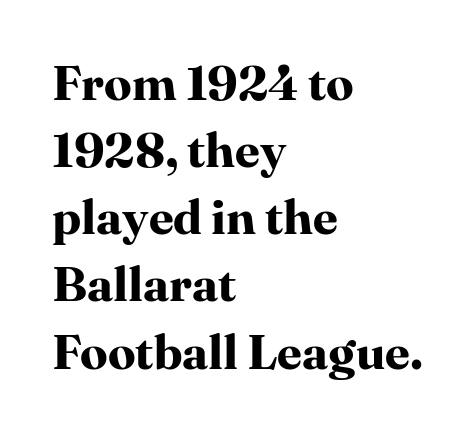
Q: Is the text bold? A: Yes.
Q: Is the text italic (slanted)? A: No, it is upright.
Q: Is the typeface a serif or a sans-serif typeface? A: Serif.
Q: Is the text underlined? A: No.
Q: How is the paragraph aligned? A: Left-aligned.
Q: Is the spacing between letters normal or unusually wide? A: Normal.
Q: Is the spacing between lines tight, normal or loose? A: Normal.
Q: Width (condensed, normal, or wide)? A: Normal.
Q: Stroke contrast? A: High.
Q: x-height? A: Medium.
Q: Monospaced? A: No.
